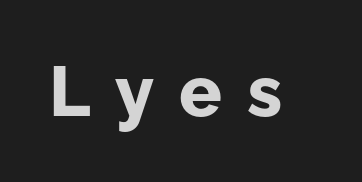
The image shows 71 px bold sans-serif type, upright; set unusually wide letter spacing (+0.35 em), not underlined; low stroke contrast and a medium x-height.
